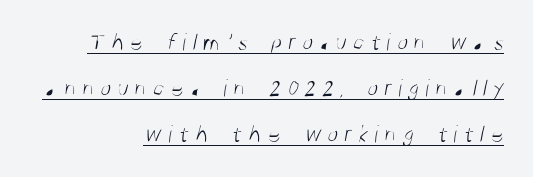
{"bold": "no", "underline": "yes", "align": "right", "line_spacing_ratio": 1.84, "letter_spacing": "wide", "letter_spacing_em": 0.24, "glyph_px": 25}
